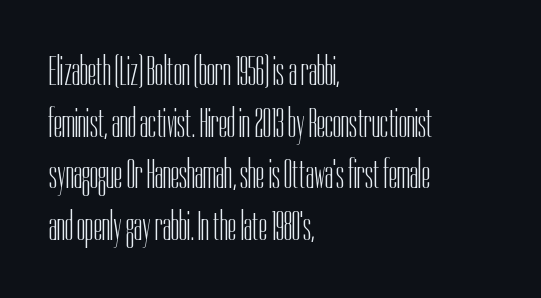
Q: Is the text bold? A: No.
Q: Is the text italic (slanted)? A: No, it is upright.
Q: Is the typeface a serif or a sans-serif typeface? A: Sans-serif.
Q: Is the text underlined? A: No.
Q: How is the paragraph aligned? A: Left-aligned.
Q: Is the spacing between letters normal or unusually wide? A: Normal.
Q: Width (condensed, normal, or wide)? A: Condensed.
Q: Stroke contrast? A: Low.
Q: x-height? A: Medium.
Q: Monospaced? A: No.
